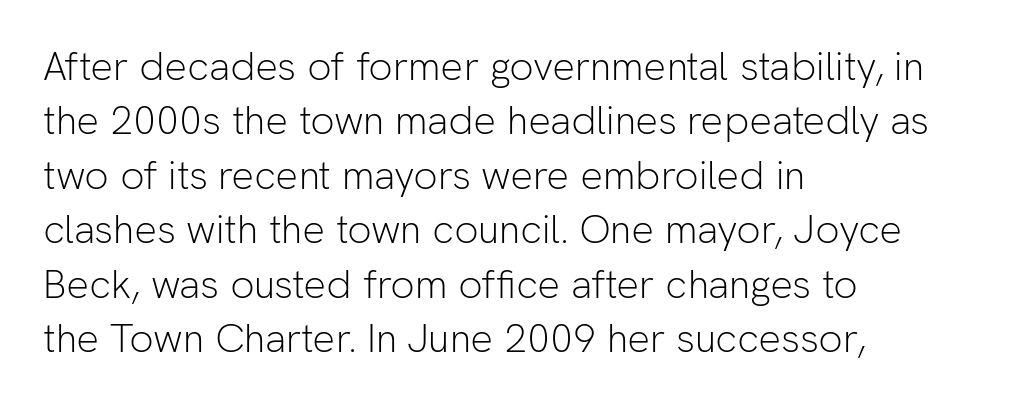
Q: Is the text bold? A: No.
Q: Is the text italic (slanted)? A: No, it is upright.
Q: Is the typeface a serif or a sans-serif typeface? A: Sans-serif.
Q: Is the text underlined? A: No.
Q: How is the paragraph aligned? A: Left-aligned.
Q: Is the spacing between letters normal or unusually wide? A: Normal.
Q: Is the spacing between lines tight, normal or loose? A: Normal.
Q: Width (condensed, normal, or wide)? A: Normal.
Q: Stroke contrast? A: Low.
Q: x-height? A: Medium.
Q: Monospaced? A: No.
